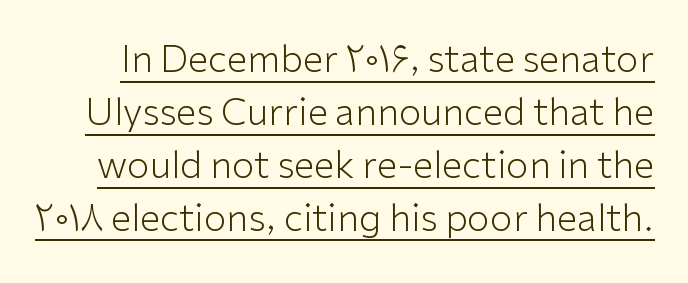
Q: Is the text bold? A: No.
Q: Is the text italic (slanted)? A: No, it is upright.
Q: Is the typeface a serif or a sans-serif typeface? A: Sans-serif.
Q: Is the text underlined? A: Yes.
Q: Is the spacing between letters normal or unusually wide? A: Normal.
Q: Is the spacing between lines tight, normal or loose? A: Normal.
Q: Width (condensed, normal, or wide)? A: Normal.
Q: Stroke contrast? A: Low.
Q: x-height? A: Medium.
Q: Monospaced? A: No.
